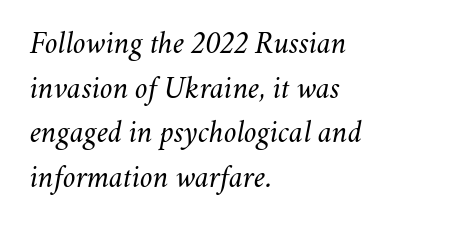
{"italic": "yes", "lean": "right", "slant_degrees": 11, "bold": "no", "weight": "regular", "width": "normal", "stroke_contrast": "medium", "x_height": "small", "monospaced": "no", "underline": "no", "align": "left", "line_spacing": "normal", "line_spacing_ratio": 1.44, "letter_spacing": "normal", "letter_spacing_em": 0.0, "glyph_px": 31}
